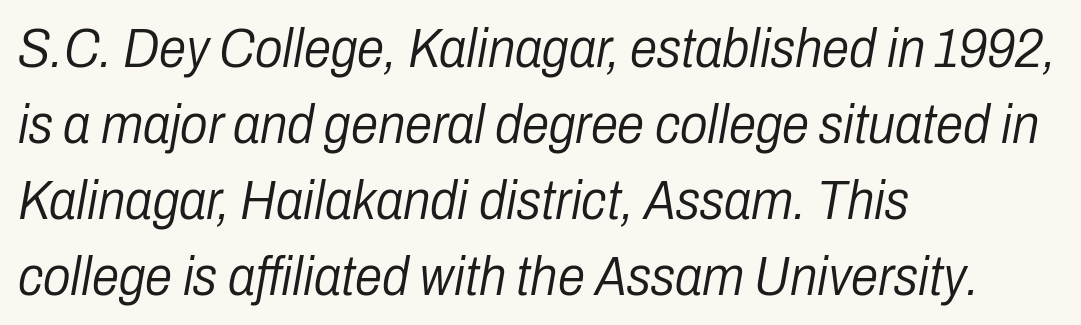
{"italic": "yes", "lean": "right", "slant_degrees": 10, "bold": "no", "weight": "light", "width": "condensed", "stroke_contrast": "low", "x_height": "medium", "monospaced": "no", "underline": "no", "align": "left", "line_spacing": "normal", "line_spacing_ratio": 1.38, "letter_spacing": "normal", "letter_spacing_em": 0.0, "glyph_px": 55}
